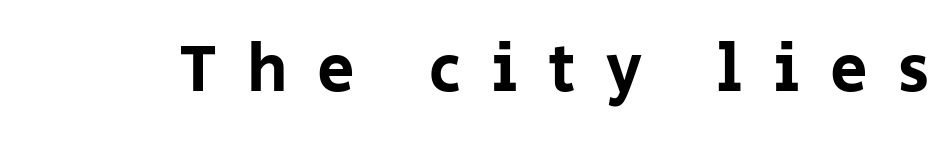
The image shows 67 px sans-serif type, upright; set unusually wide letter spacing (+0.45 em), not underlined; low stroke contrast and a large x-height.
